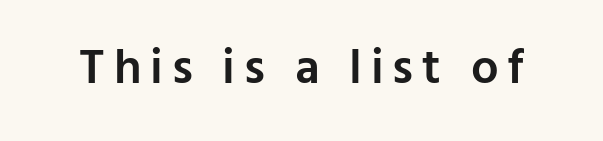
{"serif": "no", "italic": "no", "bold": "semi", "weight": "semibold", "width": "normal", "stroke_contrast": "low", "x_height": "medium", "monospaced": "no", "underline": "no", "glyph_px": 49}
